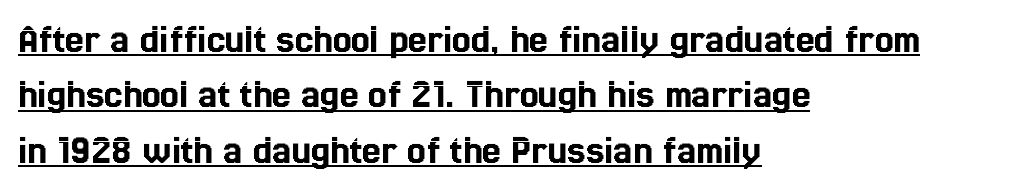
Reading down the column, the eye jumps a familiar distance to each next line. In CSS terms this would be text-align: left. This is roman type, the default non-slanted kind. Underlining? Definitely there. The horizontal fit of the characters is conventional and even.
